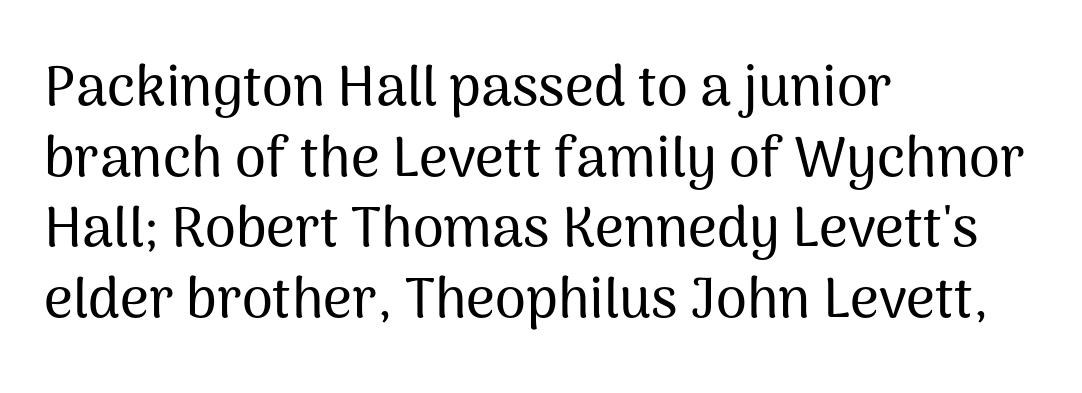
{"serif": "no", "italic": "no", "width": "normal", "stroke_contrast": "medium", "x_height": "medium", "monospaced": "no", "underline": "no", "align": "left", "line_spacing": "normal", "line_spacing_ratio": 1.26, "letter_spacing": "normal", "letter_spacing_em": 0.0, "glyph_px": 56}
